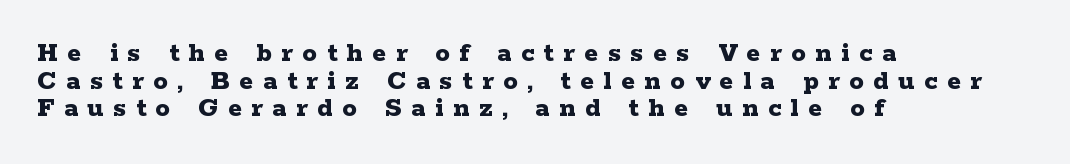
Q: Is the text bold? A: Yes.
Q: Is the text italic (slanted)? A: No, it is upright.
Q: Is the typeface a serif or a sans-serif typeface? A: Serif.
Q: Is the text underlined? A: No.
Q: How is the paragraph aligned? A: Left-aligned.
Q: Is the spacing between letters normal or unusually wide? A: Unusually wide.
Q: Is the spacing between lines tight, normal or loose? A: Tight.
Q: Width (condensed, normal, or wide)? A: Wide.
Q: Stroke contrast? A: Low.
Q: x-height? A: Medium.
Q: Monospaced? A: No.
